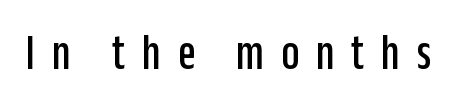
The letters advance in unequal steps, a hallmark of proportional type. Lines of text with bare space underneath. You can tell it's not italic because the verticals are truly vertical. Spacing between characters has been opened up far beyond the box default. The font family rendered here belongs to the sans-serif group.
